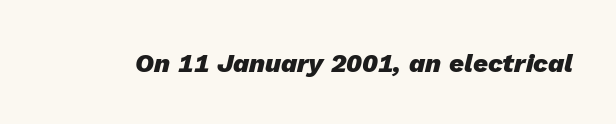
The face used here has a pronounced slope to its letters. Words float on clear page, feet unadorned. Spacing between characters is what you'd get straight out of the box. Thick stems and heavy bowls — unmistakably bold.
